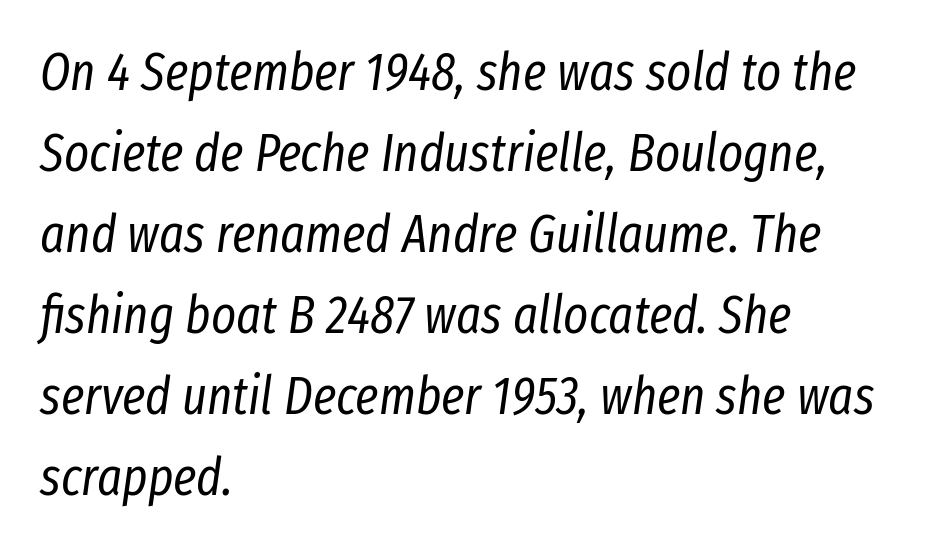
{"italic": "yes", "lean": "right", "slant_degrees": 8, "bold": "no", "weight": "regular", "width": "condensed", "stroke_contrast": "low", "x_height": "medium", "monospaced": "no", "underline": "no", "align": "left", "line_spacing": "normal", "line_spacing_ratio": 1.53, "letter_spacing": "normal", "letter_spacing_em": 0.0, "glyph_px": 53}
